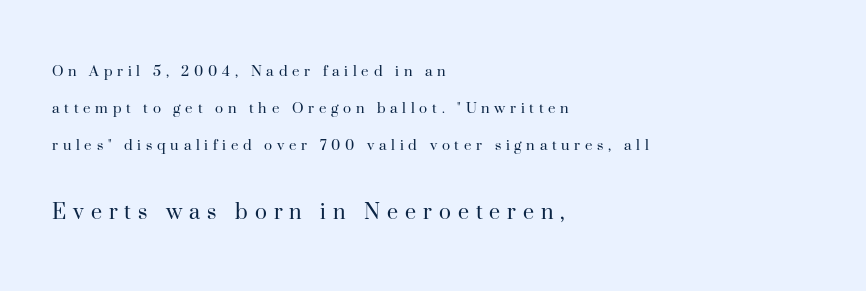
The image shows 25 px text type, upright; set left-aligned, loose line spacing (2.17x), unusually wide letter spacing (+0.28 em), not underlined; the second (bottom) block is 1.47x larger.
